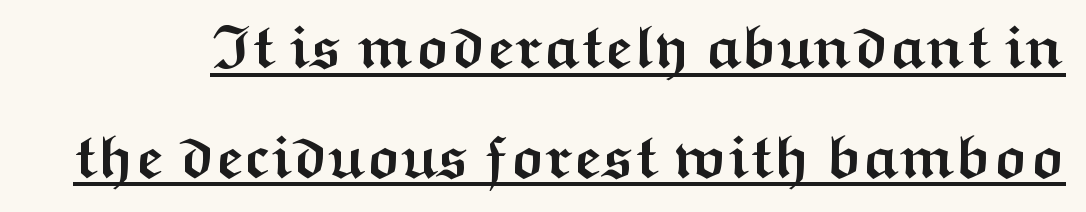
Q: Is the text bold? A: Yes.
Q: Is the text italic (slanted)? A: No, it is upright.
Q: Is the typeface a serif or a sans-serif typeface? A: Sans-serif.
Q: Is the text underlined? A: Yes.
Q: Is the spacing between letters normal or unusually wide? A: Normal.
Q: Width (condensed, normal, or wide)? A: Wide.
Q: Stroke contrast? A: Medium.
Q: x-height? A: Medium.
Q: Monospaced? A: No.
